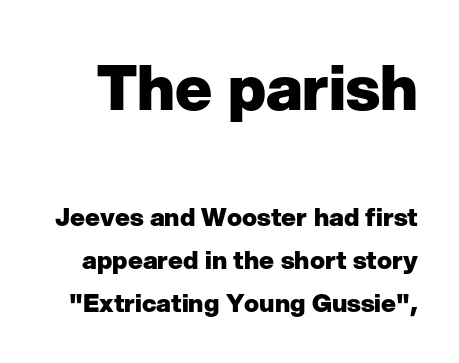
{"serif": "no", "italic": "no", "bold": "yes", "weight": "heavy", "width": "normal", "stroke_contrast": "low", "x_height": "medium", "monospaced": "no", "underline": "no", "line_spacing_ratio": 1.73, "letter_spacing": "normal", "letter_spacing_em": 0.0, "larger_block": "first", "size_ratio": 2.48, "glyph_px": 62}
